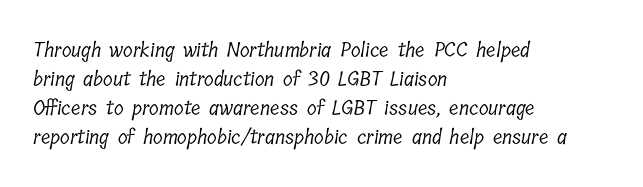
{"bold": "no", "underline": "no", "align": "left", "line_spacing": "normal", "line_spacing_ratio": 1.45, "letter_spacing": "normal", "letter_spacing_em": 0.0, "glyph_px": 20}
